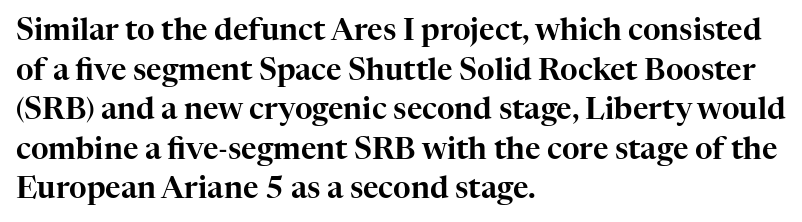
The axis of the letterforms is exactly vertical. How are the letters spaced? Ordinarily, with no added tracking. The vertical gap from one line to the next is medium. The space beneath each line is pristine and unruled.
